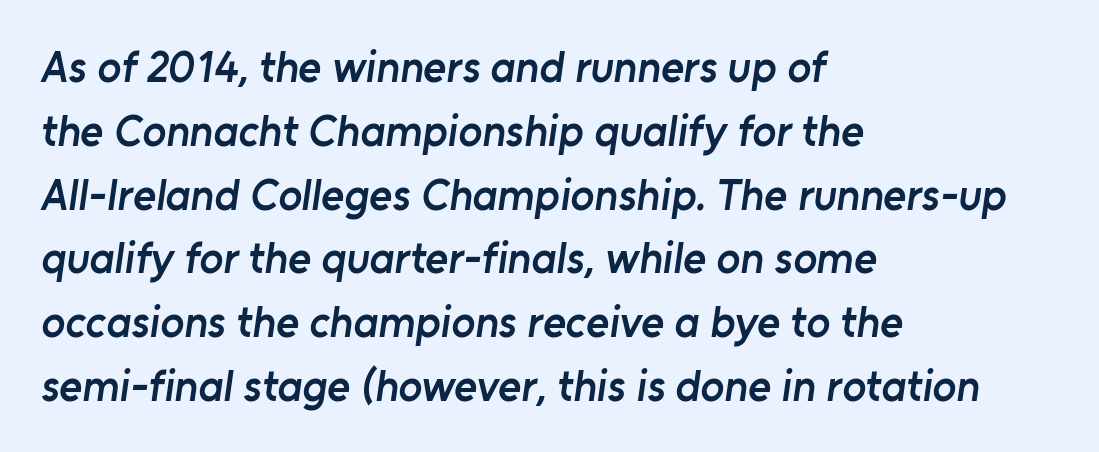
Q: Is the text bold? A: Semi-bold.
Q: Is the typeface a serif or a sans-serif typeface? A: Sans-serif.
Q: Is the text underlined? A: No.
Q: How is the paragraph aligned? A: Left-aligned.
Q: Is the spacing between letters normal or unusually wide? A: Normal.
Q: Is the spacing between lines tight, normal or loose? A: Normal.
Q: Width (condensed, normal, or wide)? A: Normal.
Q: Stroke contrast? A: Low.
Q: x-height? A: Medium.
Q: Monospaced? A: No.
